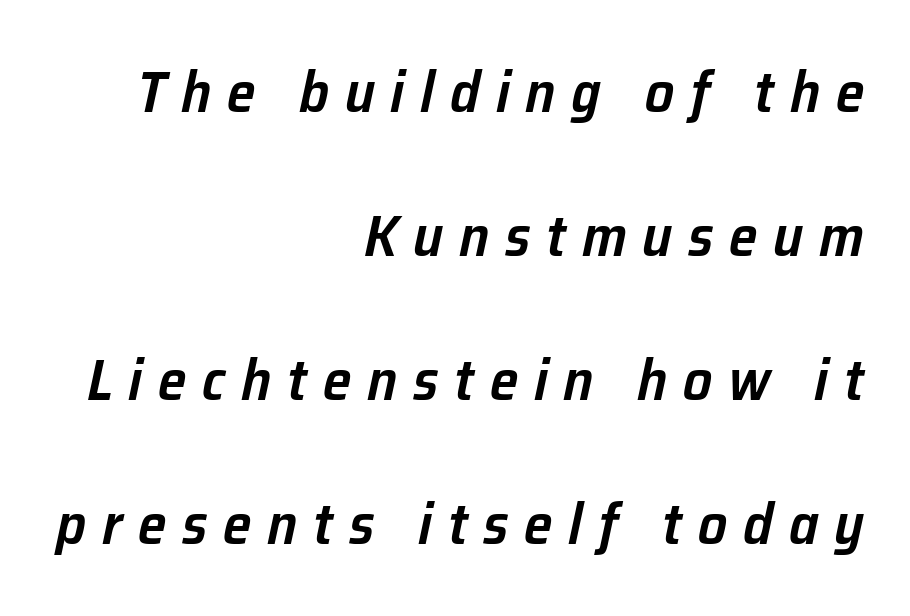
If you measured baseline to baseline, you'd find a long distance. The letters advance in unequal steps, a hallmark of proportional type. Compared with an ordinary text face, these strokes are moderately heavier — a semibold. Plain, unruled lines of type. These lines are set flush right with a ragged left edge. Emphasis-style slanted type is in use.
